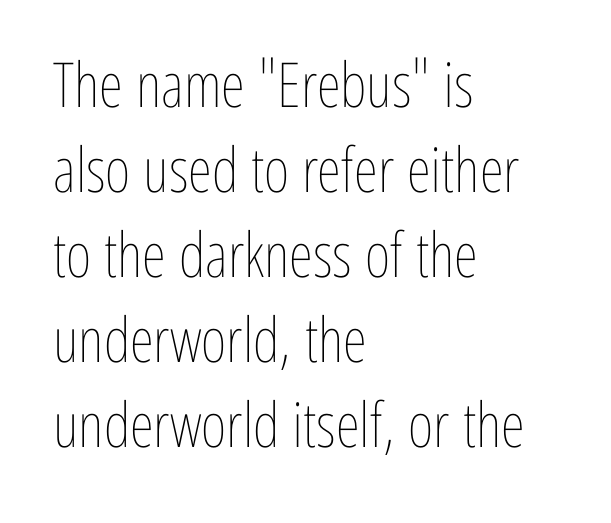
The image shows 62 px thin, condensed type, upright; set left-aligned, normal line spacing (1.37x), normal letter spacing, not underlined; low stroke contrast and a medium x-height.
